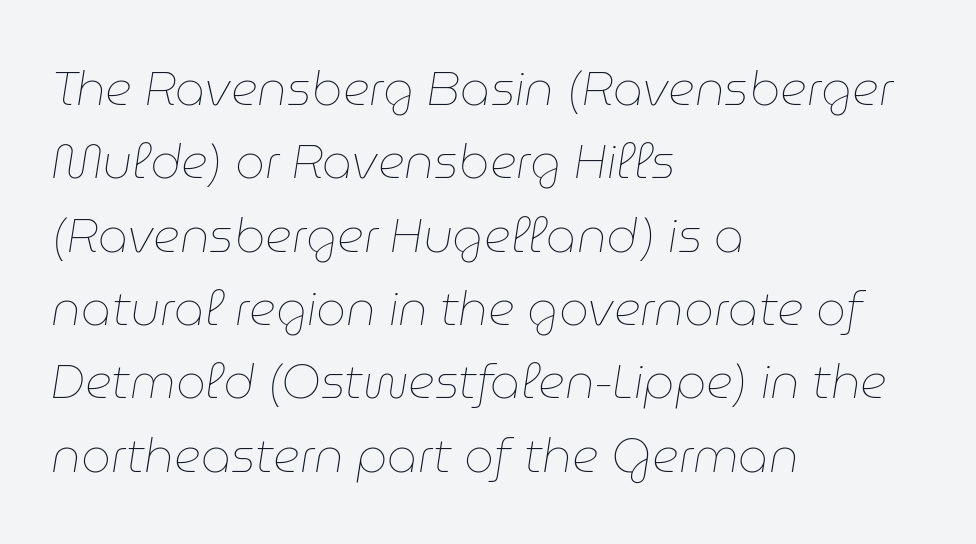
A typesetter would call this leading conventional body-copy spacing. You could not count columns in this text — the font is proportionally spaced. Short note: letters normally spaced. Words float on clear page, feet unadorned.
